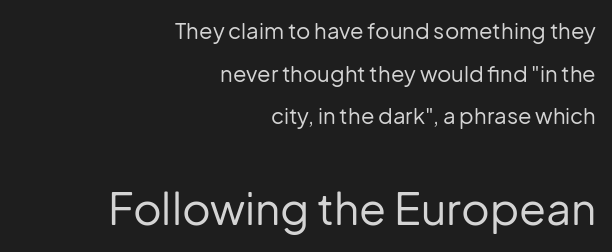
The image shows 44 px regular-weight sans-serif type, upright; set right-aligned, loose line spacing (1.94x), normal letter spacing, not underlined; the second (bottom) block is 2.0x larger; low stroke contrast and a medium x-height.
